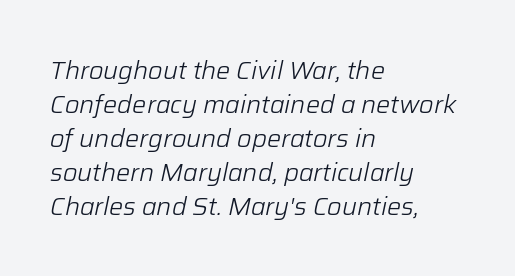
In terms of letterspacing, this is plain default setting. These lines sit exactly where default settings would place them. Compared with a centered layout, this one pins lines to the left instead. Check the space under the baseline: it is left empty. The specimen reads as italic at a glance.
